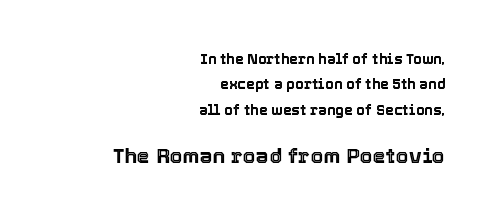
{"italic": "no", "underline": "no", "align": "right", "line_spacing_ratio": 1.82, "letter_spacing": "normal", "letter_spacing_em": 0.0, "larger_block": "second", "size_ratio": 1.5, "glyph_px": 21}
